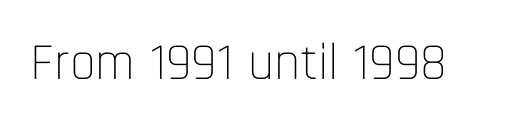
The image shows 52 px thin, condensed sans-serif type, upright; set normal letter spacing, not underlined; low stroke contrast and a large x-height.
